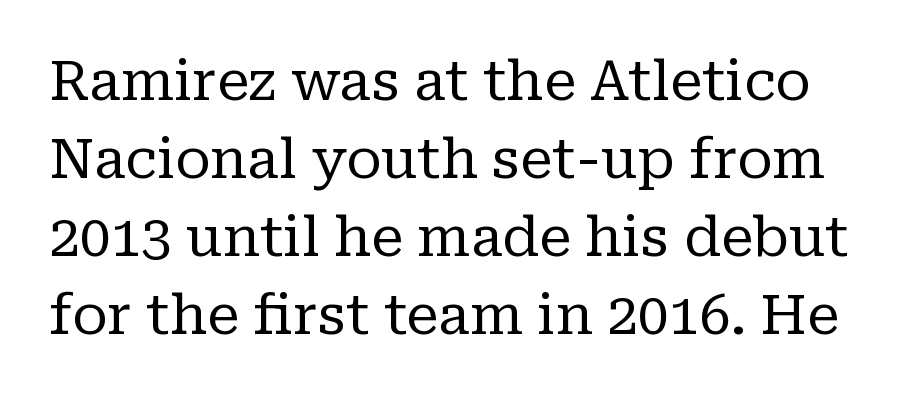
Q: Is the text bold? A: No.
Q: Is the text italic (slanted)? A: No, it is upright.
Q: Is the typeface a serif or a sans-serif typeface? A: Serif.
Q: Is the text underlined? A: No.
Q: Is the spacing between letters normal or unusually wide? A: Normal.
Q: Is the spacing between lines tight, normal or loose? A: Normal.
Q: Width (condensed, normal, or wide)? A: Normal.
Q: Stroke contrast? A: Low.
Q: x-height? A: Medium.
Q: Monospaced? A: No.
